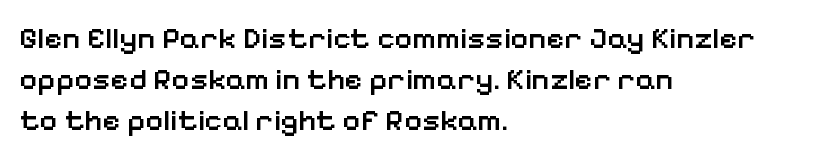
Q: Is the text bold? A: Semi-bold.
Q: Is the text italic (slanted)? A: No, it is upright.
Q: Is the typeface a serif or a sans-serif typeface? A: Sans-serif.
Q: Is the text underlined? A: No.
Q: How is the paragraph aligned? A: Left-aligned.
Q: Is the spacing between letters normal or unusually wide? A: Normal.
Q: Is the spacing between lines tight, normal or loose? A: Normal.
Q: Width (condensed, normal, or wide)? A: Normal.
Q: Stroke contrast? A: Low.
Q: x-height? A: Medium.
Q: Monospaced? A: No.
